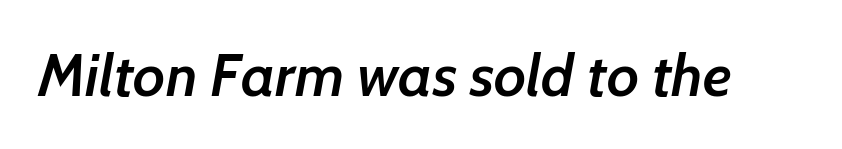
The lettering tilts uniformly, giving the passage an italic look. Only glyphs here, with clear space below each row. Slightly chunky letters — semibold, I'd say, not full bold. Nobody touched the tracking dial on this one. Here the designer chose a conventional face with non-uniform glyph widths.
